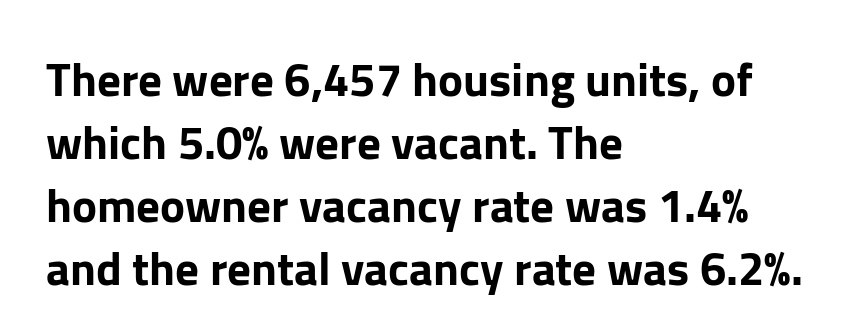
{"serif": "no", "italic": "no", "width": "normal", "stroke_contrast": "low", "x_height": "medium", "monospaced": "no", "underline": "no", "align": "left", "line_spacing": "normal", "line_spacing_ratio": 1.34, "letter_spacing": "normal", "letter_spacing_em": 0.0, "glyph_px": 47}
